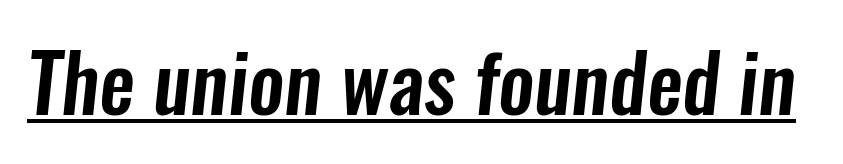
Tracking here is standard; glyphs follow each other at the usual distance. The typeface chosen for these lines omits serifs. The rendered words wear a rule along their underside. The rendering uses natural spacing where letterforms have individual widths.
